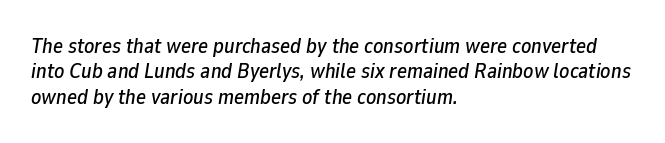
The image shows 21 px text type, italic (leaning right); set left-aligned, line spacing 1.21x, normal letter spacing, not underlined.
